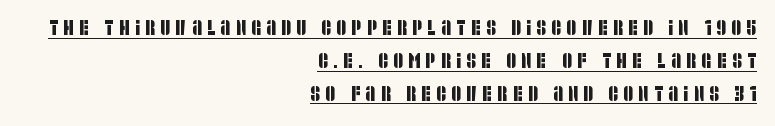
The image shows 21 px text type; set right-aligned, normal line spacing (1.56x), unusually wide letter spacing (+0.26 em), underlined.
